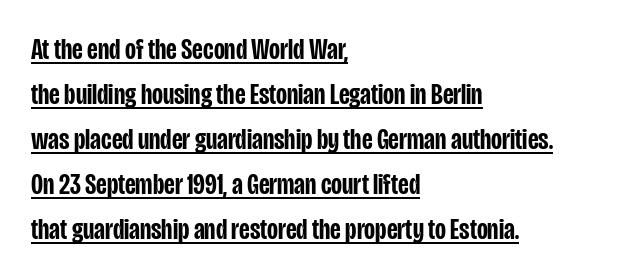
The image shows 30 px semibold, condensed sans-serif type, upright; set left-aligned, normal line spacing (1.5x), normal letter spacing, underlined; low stroke contrast and a large x-height.
